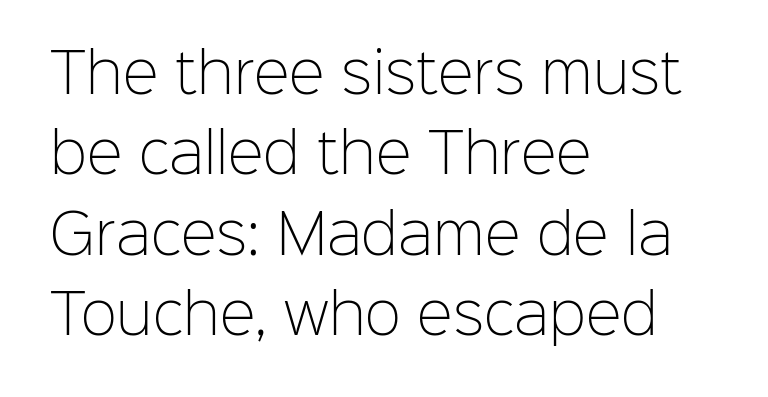
Unlike a traditional serif, this face leaves its strokes unadorned. One-word summary of the alignment: left. The passage shown stacks its lines at a standard gap. The cut favours lightness, reaching ordinary text weight at its darkest. Look at the tracking — it's just the regular setting, nothing added.
